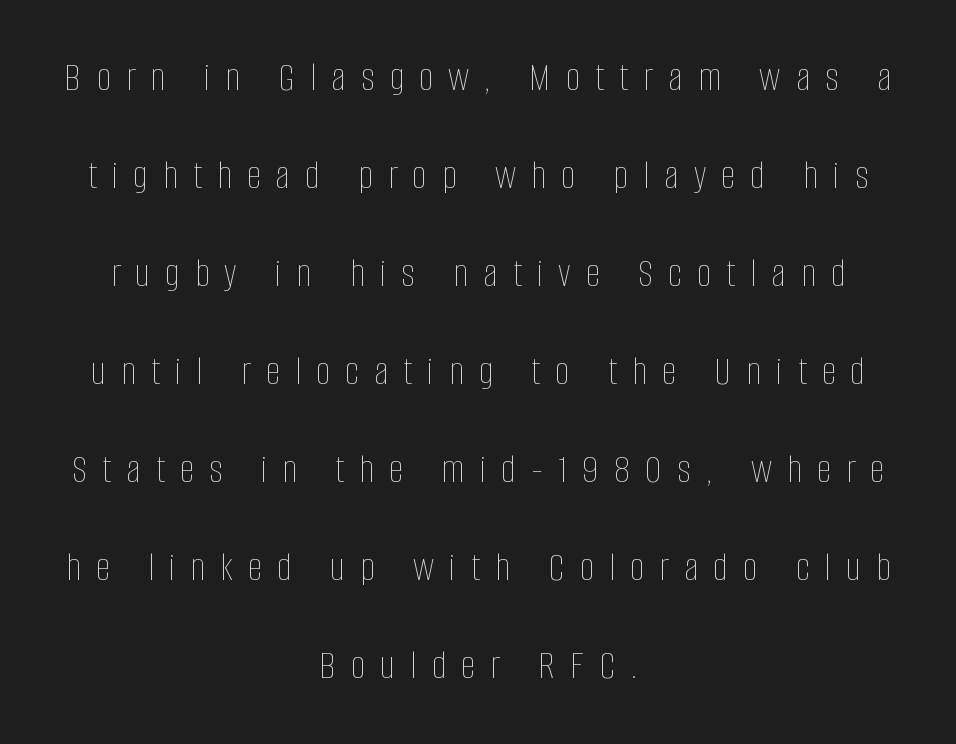
The image shows 41 px thin, condensed type, upright; set centered, loose line spacing (2.39x), unusually wide letter spacing (+0.37 em), not underlined; low stroke contrast and a large x-height.
